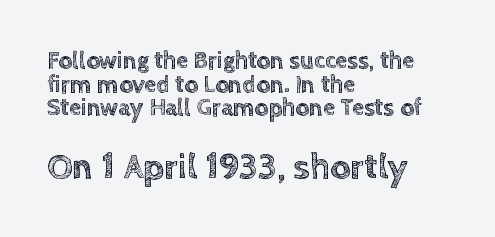
This layout puts the modest block above and the oversized block below. Every row of glyphs begins at an identical x-position on the left. A typesetter would mark this as roman, not italic. These lines are rendered in a variable-pitch font. Has an underline been added? It has not. Here the glyphs are tracked normally, forming tight word shapes.
